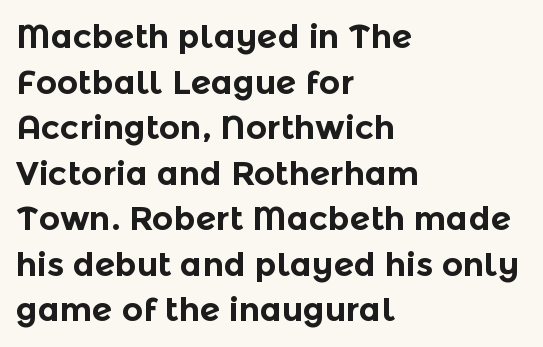
The image shows 33 px bold sans-serif type, upright; set left-aligned, normal line spacing (1.38x), normal letter spacing, not underlined; a medium x-height.
